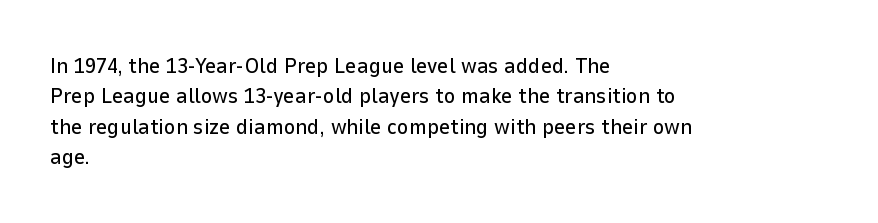
{"italic": "no", "underline": "no", "align": "left", "line_spacing": "normal", "line_spacing_ratio": 1.38, "letter_spacing": "normal", "letter_spacing_em": 0.0, "glyph_px": 22}
